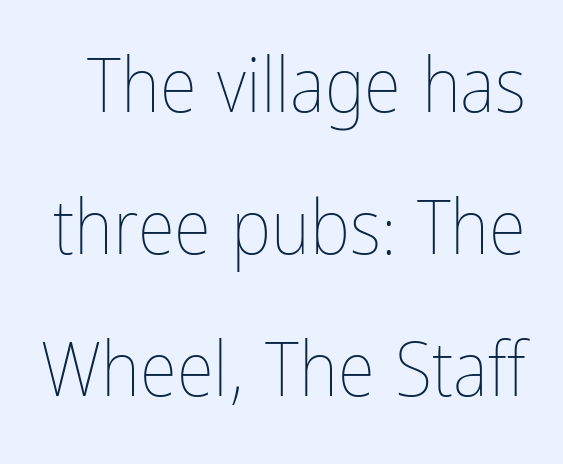
No italicization has been applied; the sample stays upright. Summary of weight: not heavy and not bold. The string is rendered with underlining switched off. These lines are rendered in a variable-pitch font. The tracking reads as untouched default to a designer's eye.
